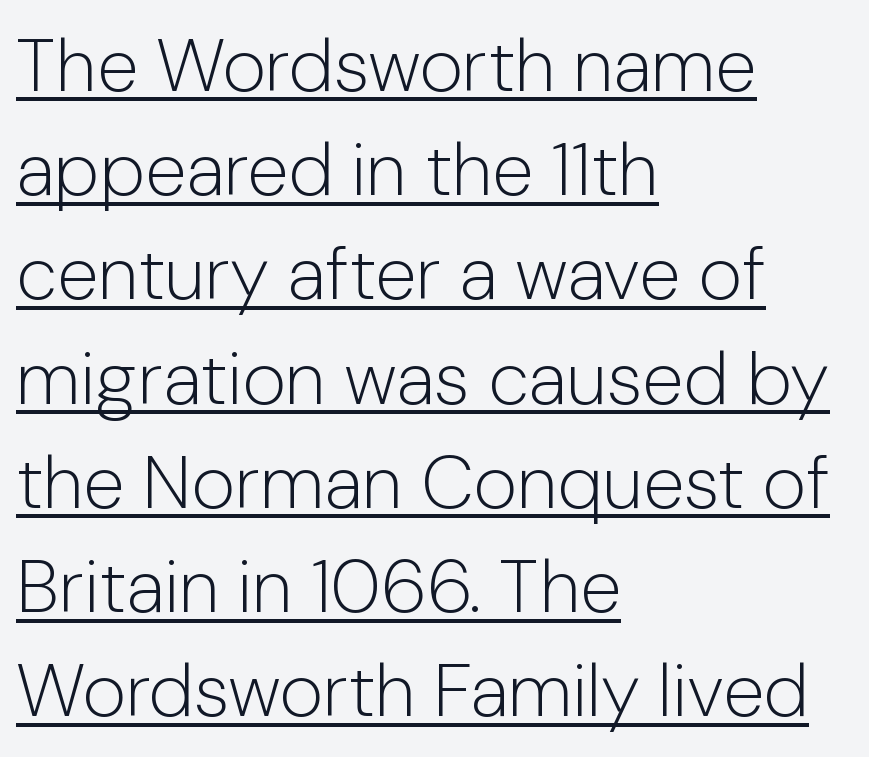
The horizontal fit of the characters is conventional and even. The passage shown is typed in a proportional face where columns would drift. The characters display no serif detailing; their extremities are plain. The typesetter chose a ragged-right arrangement here. Honestly, the row spacing looks completely unremarkable. Nope, not italic — everything's standing straight.
